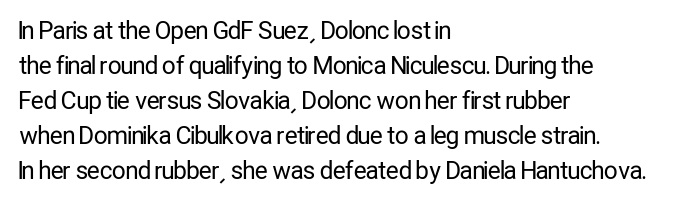
No word sits above an underline. This is the regular roman posture of the typeface. The lines in this sample share a left origin and differ only in where they stop. Successive baselines arrive at the customary interval.
